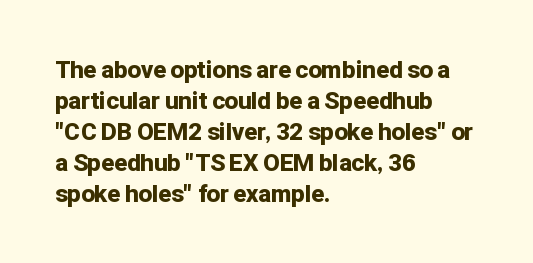
Q: Is the text bold? A: Yes.
Q: Is the text italic (slanted)? A: No, it is upright.
Q: Is the text underlined? A: No.
Q: How is the paragraph aligned? A: Left-aligned.
Q: Is the spacing between letters normal or unusually wide? A: Normal.
Q: Is the spacing between lines tight, normal or loose? A: Normal.
